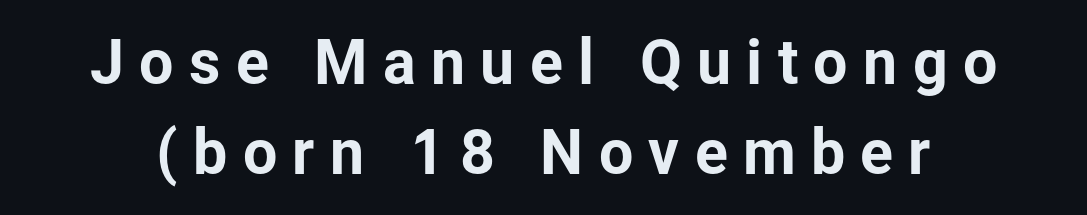
The font family rendered here belongs to the sans-serif group. Reading down the column, the eye jumps a familiar distance to each next line. Does extra space separate the letters? Yes, quite a lot of it. Vertical strokes here are truly vertical. Think of a printed novel: that variable character pitch is what you see here.
